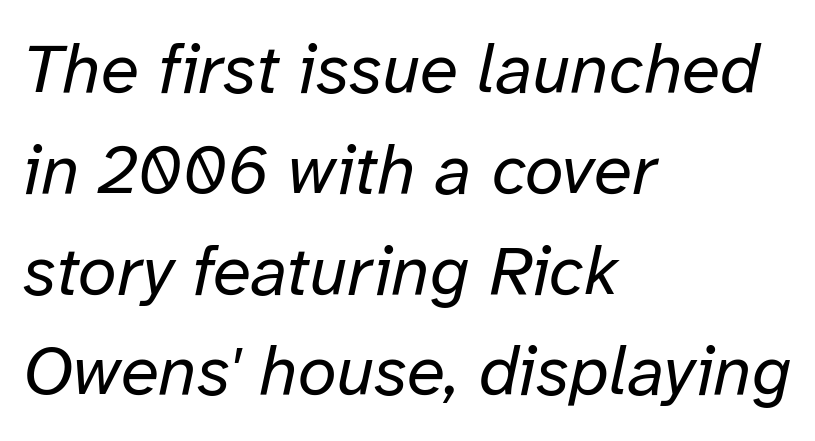
The image shows 70 px regular-weight type, italic (leaning right); set left-aligned, normal line spacing (1.44x), normal letter spacing, not underlined; low stroke contrast and a medium x-height.
